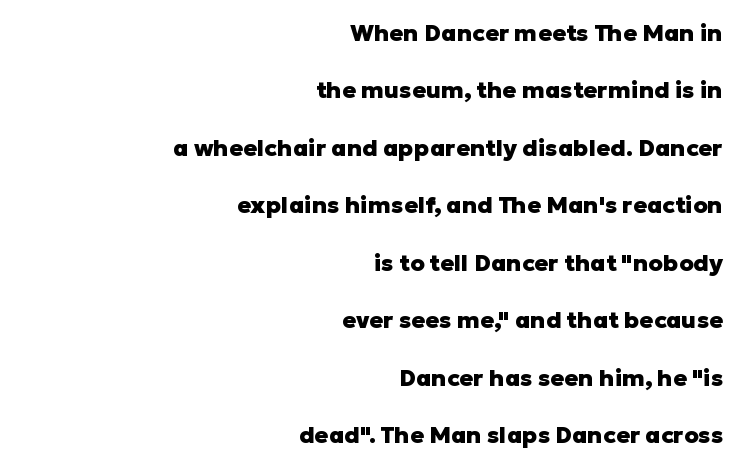
Q: Is the text bold? A: Yes.
Q: Is the text italic (slanted)? A: No, it is upright.
Q: Is the text underlined? A: No.
Q: How is the paragraph aligned? A: Right-aligned.
Q: Is the spacing between letters normal or unusually wide? A: Normal.
Q: Is the spacing between lines tight, normal or loose? A: Loose.
